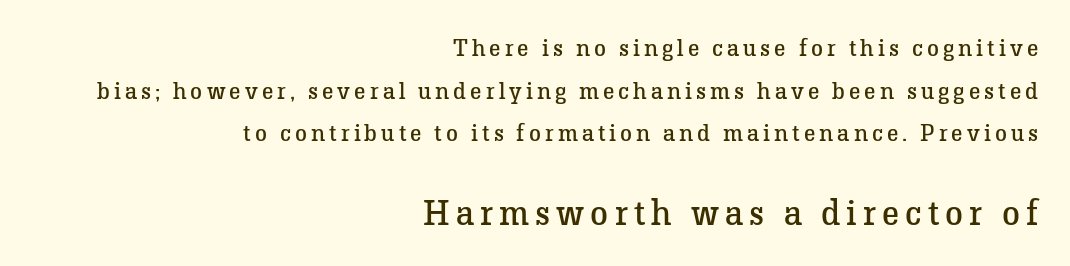
The image shows 36 px regular-weight serif type, upright; set right-aligned, line spacing 1.78x, not underlined; the second (bottom) block is 1.5x larger; low stroke contrast and a medium x-height.
